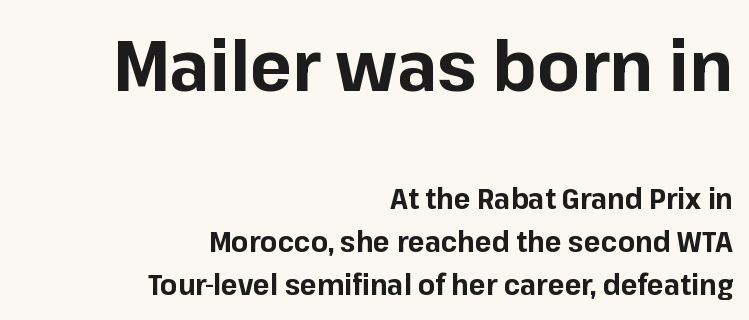
Ascenders rise straight up at ninety degrees. Compared with a flush-left layout, this one pins lines to the opposite, right side. Heavy, bold letterforms. Serifs: no, the terminals of the letterforms are clean. Type size steps down from the first block to the second. The rendering uses natural spacing where letterforms have individual widths.
